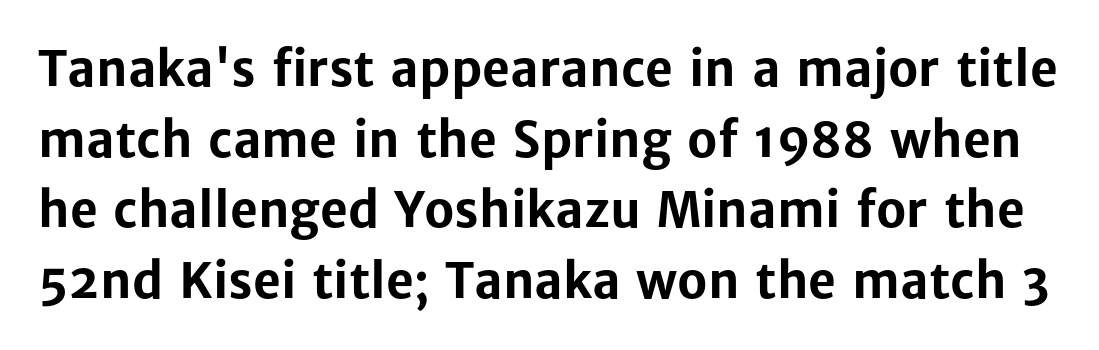
The image shows 48 px bold sans-serif type, upright; set normal line spacing (1.47x), normal letter spacing, not underlined; low stroke contrast and a medium x-height.
